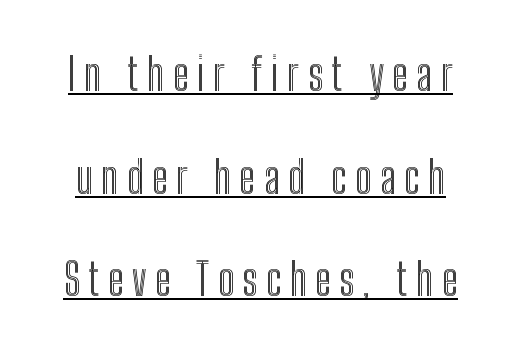
The glyphs are accompanied by a horizontal stroke just below them. The space between consecutive lines is lavish. The face used here is proportionally spaced, like ordinary book or web type. No italicization has been applied; the sample stays upright.
